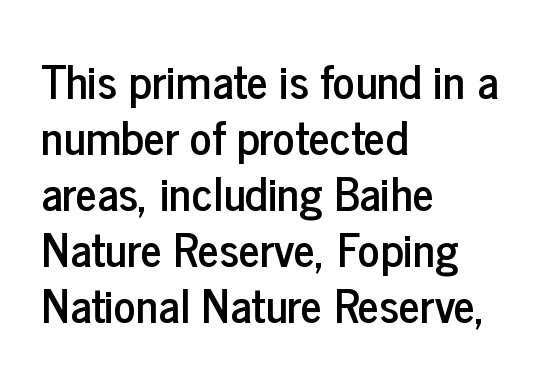
{"serif": "no", "italic": "no", "width": "condensed", "stroke_contrast": "low", "x_height": "medium", "monospaced": "no", "underline": "no", "align": "left", "line_spacing_ratio": 1.22, "letter_spacing": "normal", "letter_spacing_em": 0.0, "glyph_px": 46}
